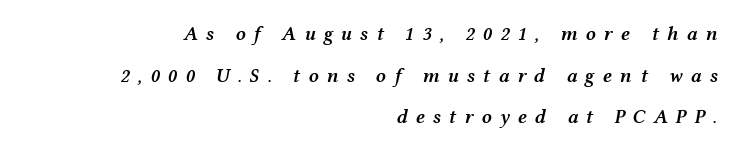
The image shows 20 px text type, italic (leaning right); set right-aligned, loose line spacing (2.08x), unusually wide letter spacing (+0.4 em), not underlined.
